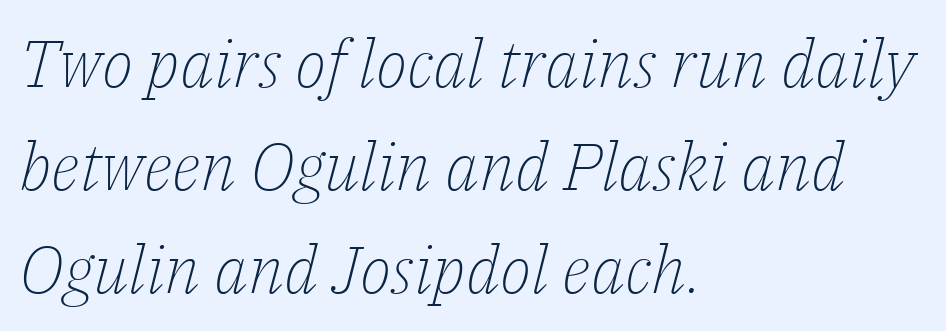
Q: Is the text bold? A: No.
Q: Is the text italic (slanted)? A: Yes, it leans right by about 14 degrees.
Q: Is the typeface a serif or a sans-serif typeface? A: Serif.
Q: Is the text underlined? A: No.
Q: How is the paragraph aligned? A: Left-aligned.
Q: Is the spacing between letters normal or unusually wide? A: Normal.
Q: Is the spacing between lines tight, normal or loose? A: Normal.
Q: Width (condensed, normal, or wide)? A: Normal.
Q: Stroke contrast? A: Low.
Q: x-height? A: Medium.
Q: Monospaced? A: No.
